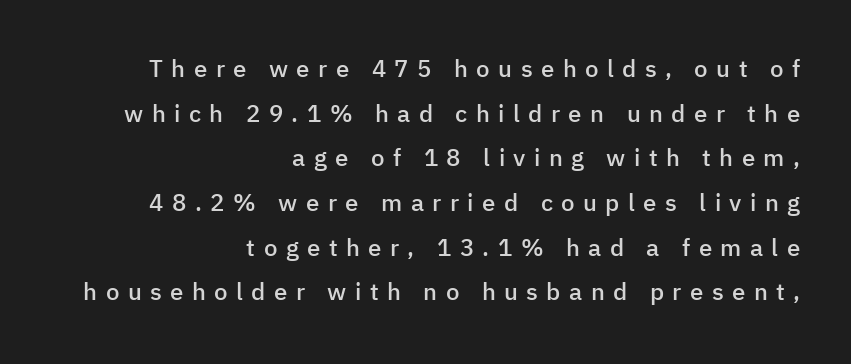
Q: Is the text bold? A: Semi-bold.
Q: Is the text italic (slanted)? A: No, it is upright.
Q: Is the text underlined? A: No.
Q: How is the paragraph aligned? A: Right-aligned.
Q: Is the spacing between letters normal or unusually wide? A: Unusually wide.
